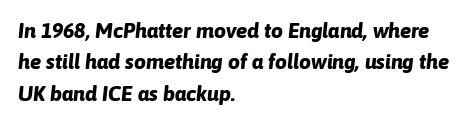
{"italic": "yes", "lean": "right", "slant_degrees": 6, "bold": "yes", "underline": "no", "align": "left", "line_spacing": "normal", "line_spacing_ratio": 1.5, "letter_spacing": "normal", "letter_spacing_em": 0.0, "glyph_px": 21}
